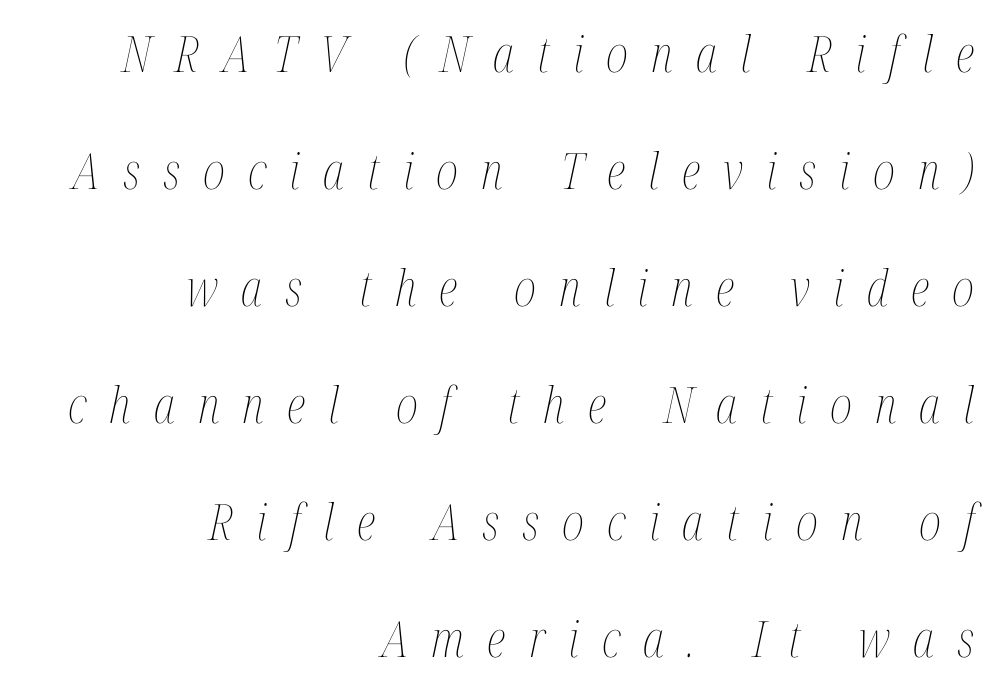
Q: Is the text bold? A: No.
Q: Is the text italic (slanted)? A: Yes, it leans right by about 12 degrees.
Q: Is the text underlined? A: No.
Q: How is the paragraph aligned? A: Right-aligned.
Q: Is the spacing between letters normal or unusually wide? A: Unusually wide.
Q: Is the spacing between lines tight, normal or loose? A: Loose.
Q: Width (condensed, normal, or wide)? A: Condensed.
Q: Stroke contrast? A: Medium.
Q: x-height? A: Medium.
Q: Monospaced? A: No.
